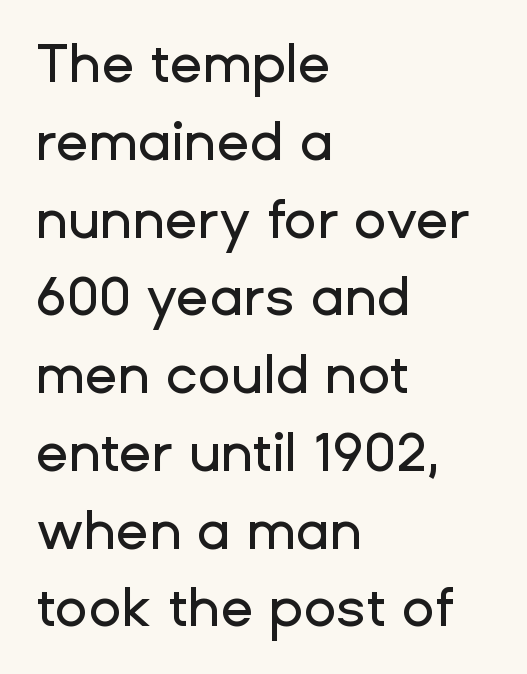
The image shows 54 px sans-serif type, upright; set left-aligned, normal line spacing (1.44x), normal letter spacing, not underlined; low stroke contrast and a medium x-height.
